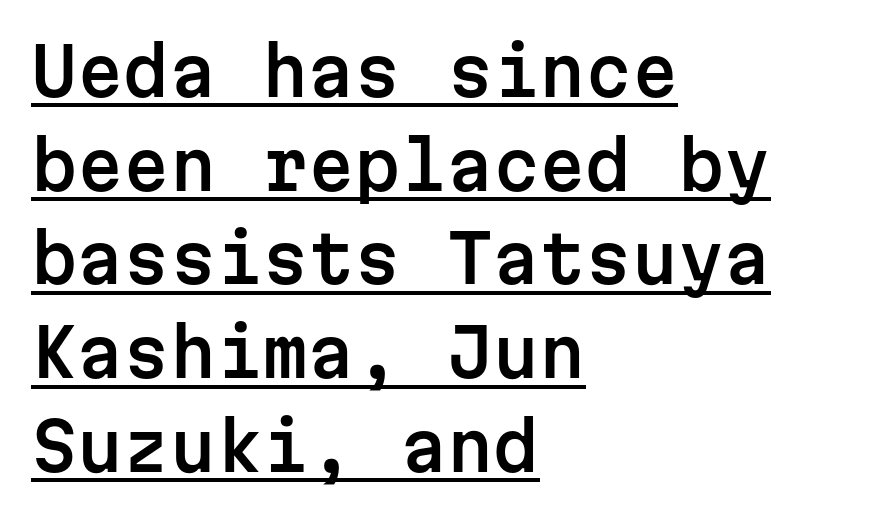
{"serif": "no", "italic": "no", "width": "normal", "stroke_contrast": "low", "x_height": "medium", "monospaced": "yes", "underline": "yes", "align": "left", "line_spacing": "normal", "line_spacing_ratio": 1.42, "letter_spacing": "normal", "letter_spacing_em": 0.0, "glyph_px": 66}
